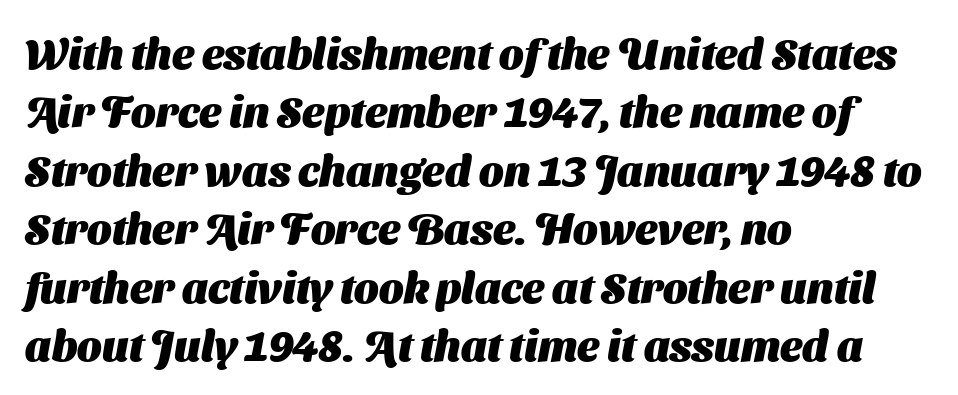
Strong, thick strokes mark this as bold type. Check where the strokes stop: nothing finishes them off — pure sans. Caption: multi-line text, flush left, ragged right. How would I describe the line gaps? Plain and ordinary.
